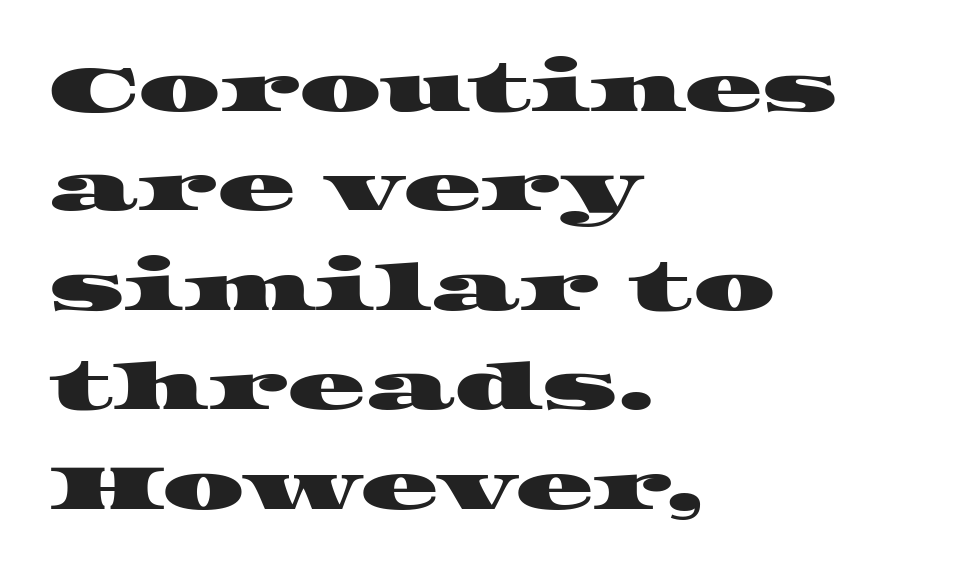
Any mark beneath the type? The region is blank. This sample uses a serif face. Honestly, the row spacing looks completely unremarkable. The face used here is proportionally spaced, like ordinary book or web type. You could call the tracking neutral — neither tight nor loose.
